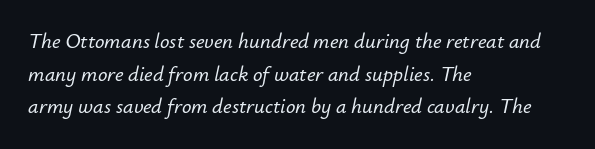
The image shows 21 px text type, italic (leaning right); set left-aligned, normal line spacing (1.55x), normal letter spacing, not underlined.
